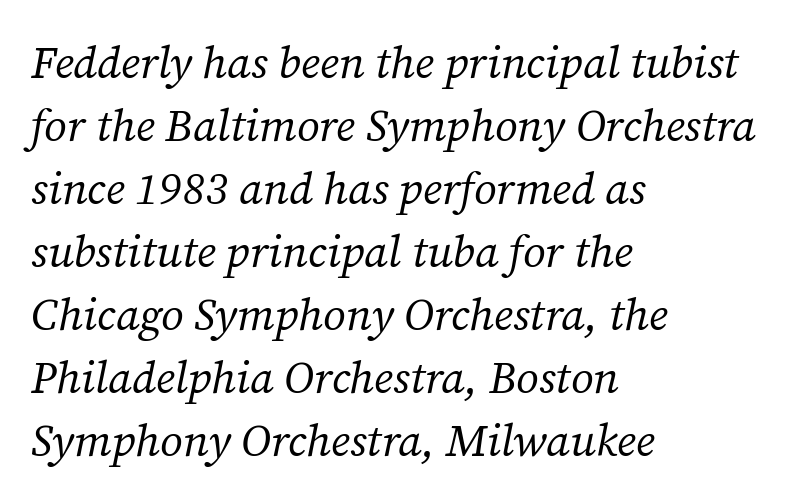
The image shows 45 px regular-weight serif type, italic (leaning right); set left-aligned, normal line spacing (1.4x), normal letter spacing, not underlined; medium stroke contrast and a medium x-height.
